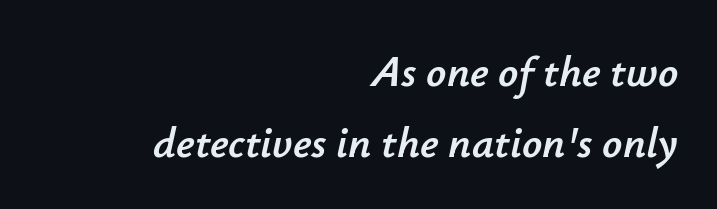
Q: Is the text italic (slanted)? A: Yes, it leans right by about 12 degrees.
Q: Is the text underlined? A: No.
Q: How is the paragraph aligned? A: Right-aligned.
Q: Is the spacing between letters normal or unusually wide? A: Normal.
Q: Is the spacing between lines tight, normal or loose? A: Normal.
Q: Width (condensed, normal, or wide)? A: Normal.
Q: Stroke contrast? A: Low.
Q: x-height? A: Small.
Q: Monospaced? A: No.
